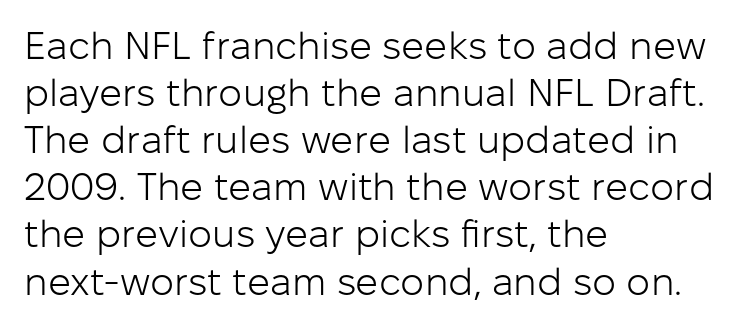
A typesetter would call this proportional, since set widths differ per character. This sample uses a sans-serif face. Characters remain perfectly vertical along every line. Descenders are the only things crossing below the line.
